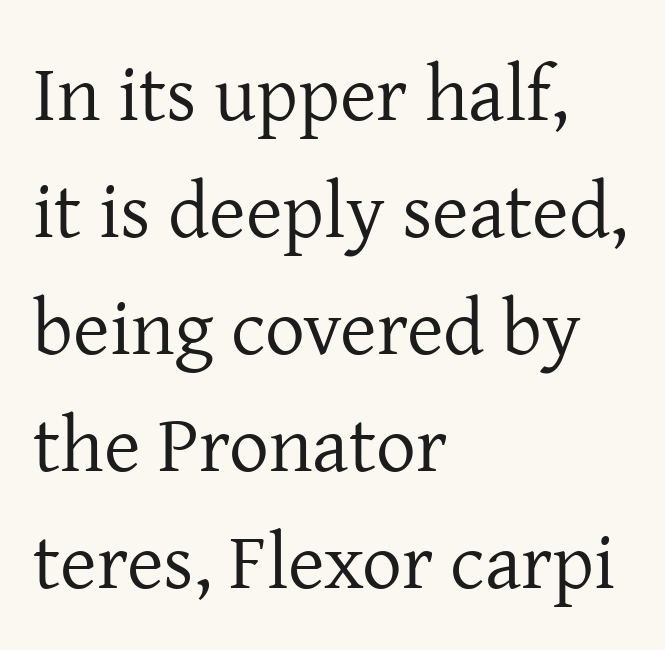
Q: Is the text bold? A: No.
Q: Is the text italic (slanted)? A: No, it is upright.
Q: Is the typeface a serif or a sans-serif typeface? A: Serif.
Q: Is the text underlined? A: No.
Q: How is the paragraph aligned? A: Left-aligned.
Q: Is the spacing between letters normal or unusually wide? A: Normal.
Q: Is the spacing between lines tight, normal or loose? A: Normal.
Q: Width (condensed, normal, or wide)? A: Normal.
Q: Stroke contrast? A: Low.
Q: x-height? A: Medium.
Q: Monospaced? A: No.
